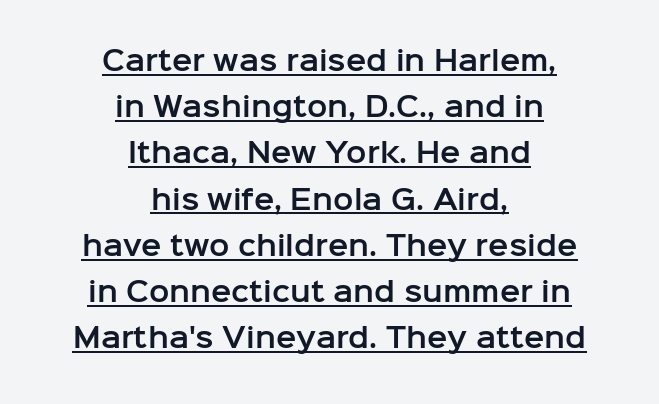
The image shows 27 px text type, upright; set centered, line spacing 1.71x, normal letter spacing, underlined.
